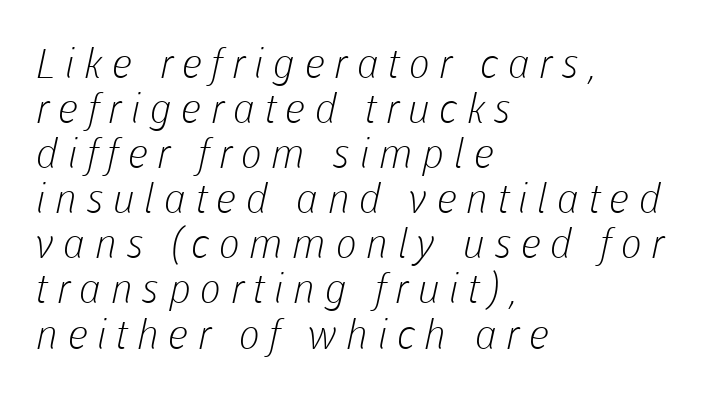
The image shows 41 px light sans-serif type; set left-aligned, tight line spacing (1.1x), unusually wide letter spacing (+0.22 em), not underlined; low stroke contrast and a medium x-height.
